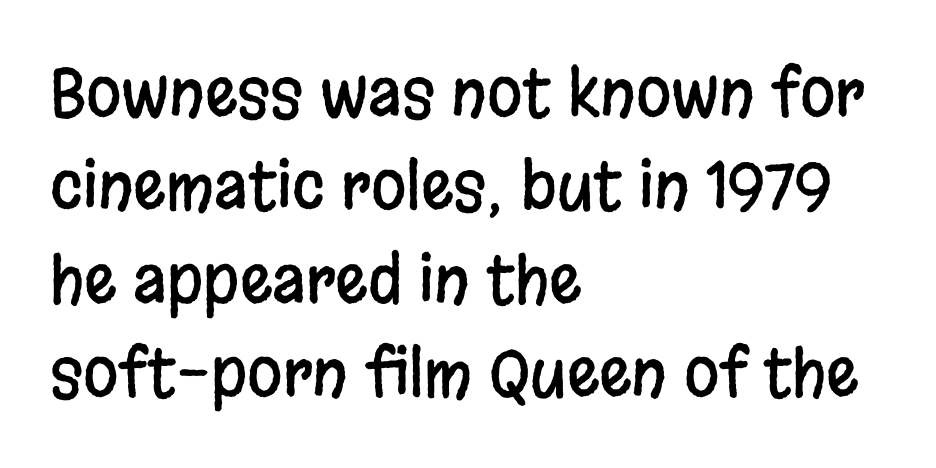
{"serif": "no", "italic": "no", "width": "condensed", "stroke_contrast": "low", "x_height": "large", "monospaced": "no", "underline": "no", "align": "left", "line_spacing": "normal", "line_spacing_ratio": 1.46, "letter_spacing": "normal", "letter_spacing_em": 0.0, "glyph_px": 64}
